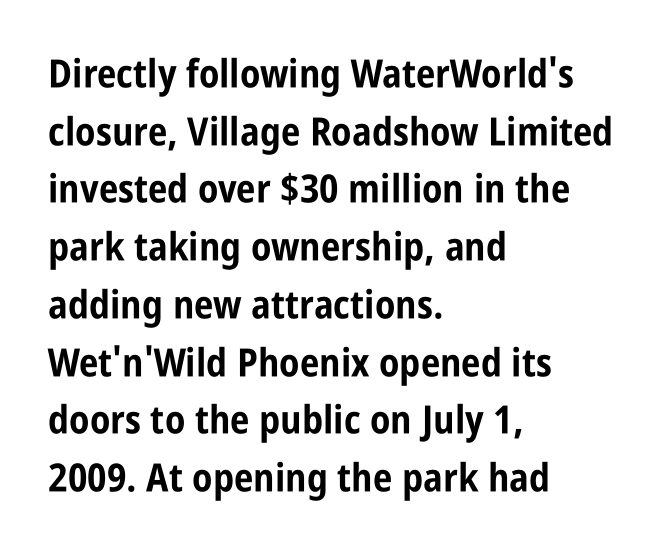
Q: Is the text bold? A: Yes.
Q: Is the text italic (slanted)? A: No, it is upright.
Q: Is the typeface a serif or a sans-serif typeface? A: Sans-serif.
Q: Is the text underlined? A: No.
Q: How is the paragraph aligned? A: Left-aligned.
Q: Is the spacing between letters normal or unusually wide? A: Normal.
Q: Is the spacing between lines tight, normal or loose? A: Normal.
Q: Width (condensed, normal, or wide)? A: Condensed.
Q: Stroke contrast? A: Low.
Q: x-height? A: Large.
Q: Monospaced? A: No.
